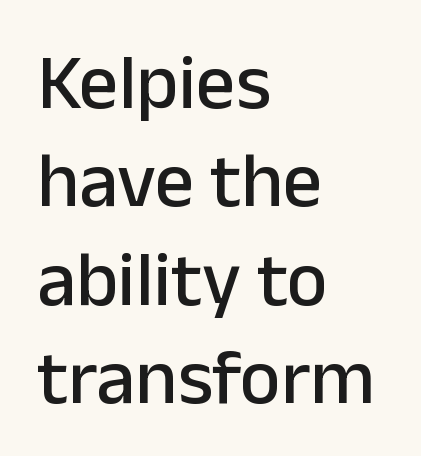
{"serif": "no", "italic": "no", "width": "normal", "stroke_contrast": "low", "x_height": "medium", "monospaced": "no", "underline": "no", "align": "left", "line_spacing": "normal", "line_spacing_ratio": 1.26, "letter_spacing": "normal", "letter_spacing_em": 0.0, "glyph_px": 78}
